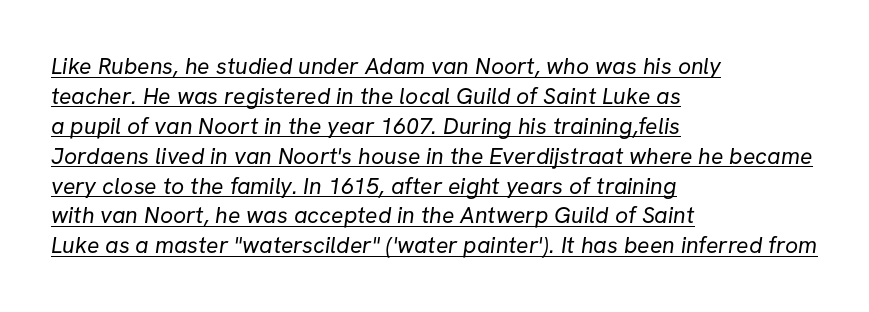
Q: Is the text bold? A: No.
Q: Is the text underlined? A: Yes.
Q: How is the paragraph aligned? A: Left-aligned.
Q: Is the spacing between letters normal or unusually wide? A: Normal.
Q: Is the spacing between lines tight, normal or loose? A: Normal.
